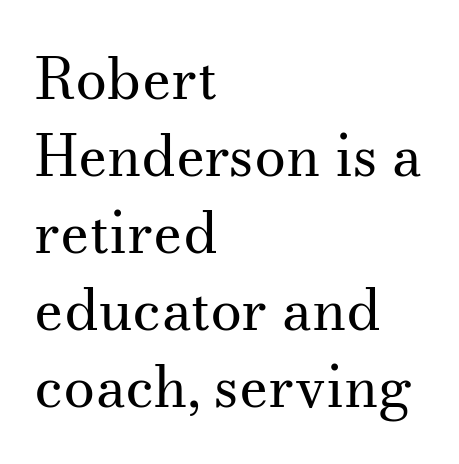
The baseline area is clear. The face used here is proportionally spaced, like ordinary book or web type. Line starts are locked; line ends wander. The face used here is seriffed, in the tradition of book romans. These lines sit exactly where default settings would place them.
